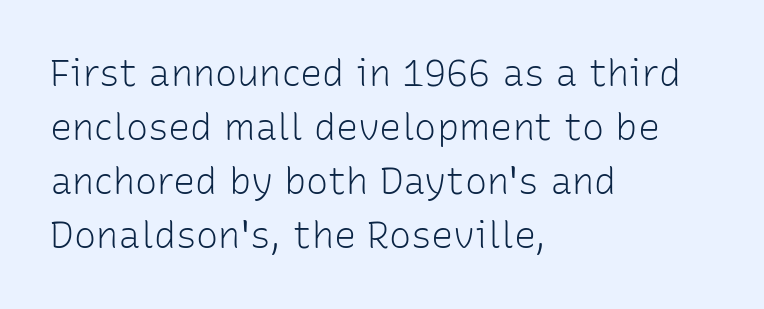
Q: Is the text bold? A: No.
Q: Is the text italic (slanted)? A: No, it is upright.
Q: Is the typeface a serif or a sans-serif typeface? A: Sans-serif.
Q: Is the text underlined? A: No.
Q: How is the paragraph aligned? A: Left-aligned.
Q: Is the spacing between letters normal or unusually wide? A: Normal.
Q: Is the spacing between lines tight, normal or loose? A: Normal.
Q: Width (condensed, normal, or wide)? A: Normal.
Q: Stroke contrast? A: Low.
Q: x-height? A: Medium.
Q: Monospaced? A: No.
